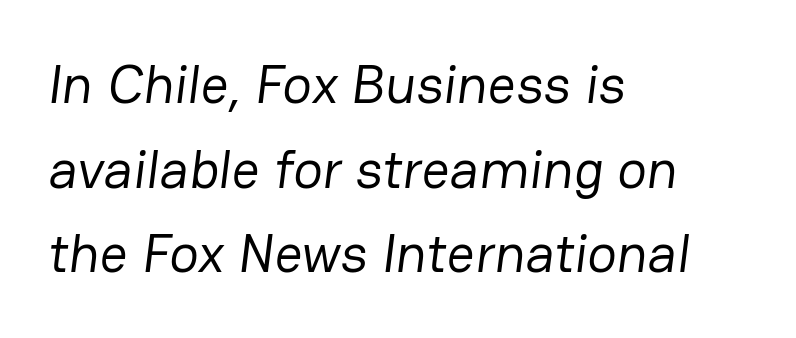
The image shows 55 px regular-weight sans-serif type; set left-aligned, normal line spacing (1.54x), normal letter spacing, not underlined; low stroke contrast and a medium x-height.
